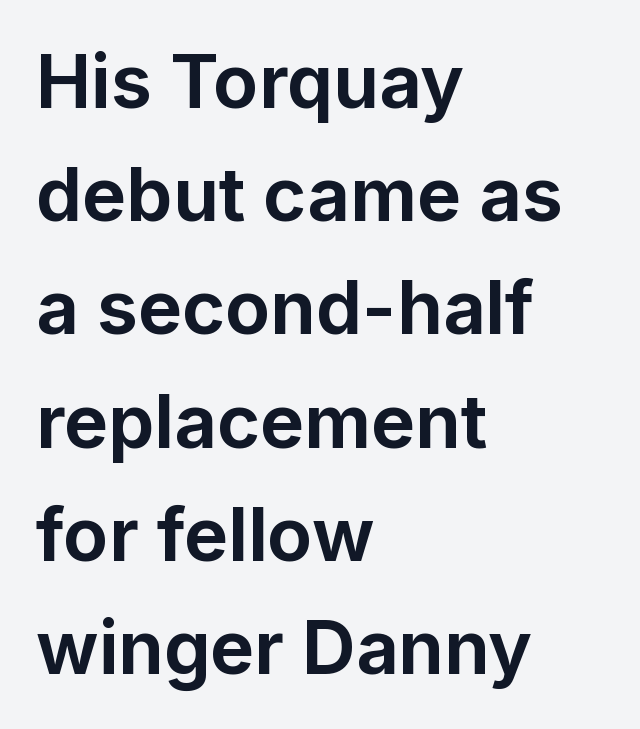
Interline gaps are of average width in this sample. The area under the type is left untouched. The gaps between neighbouring characters are ordinary and unremarkable. Heavy, bold letterforms.
